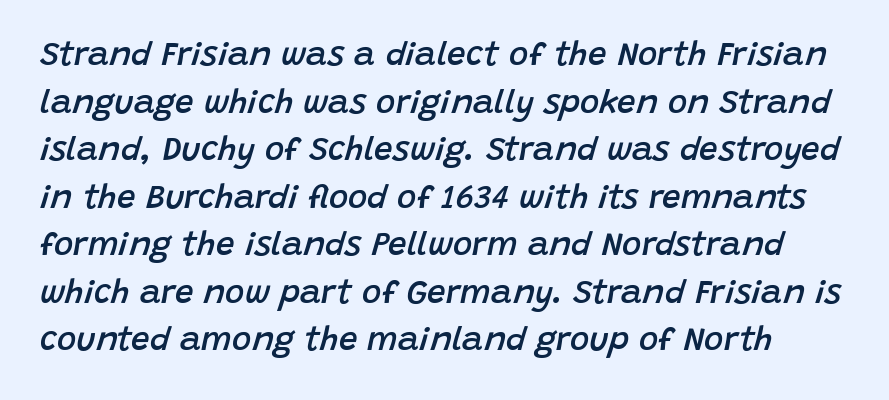
{"italic": "yes", "lean": "right", "slant_degrees": 15, "bold": "semi", "weight": "semibold", "width": "normal", "stroke_contrast": "low", "x_height": "large", "monospaced": "no", "underline": "no", "line_spacing": "normal", "line_spacing_ratio": 1.44, "letter_spacing": "normal", "letter_spacing_em": 0.0, "glyph_px": 33}
